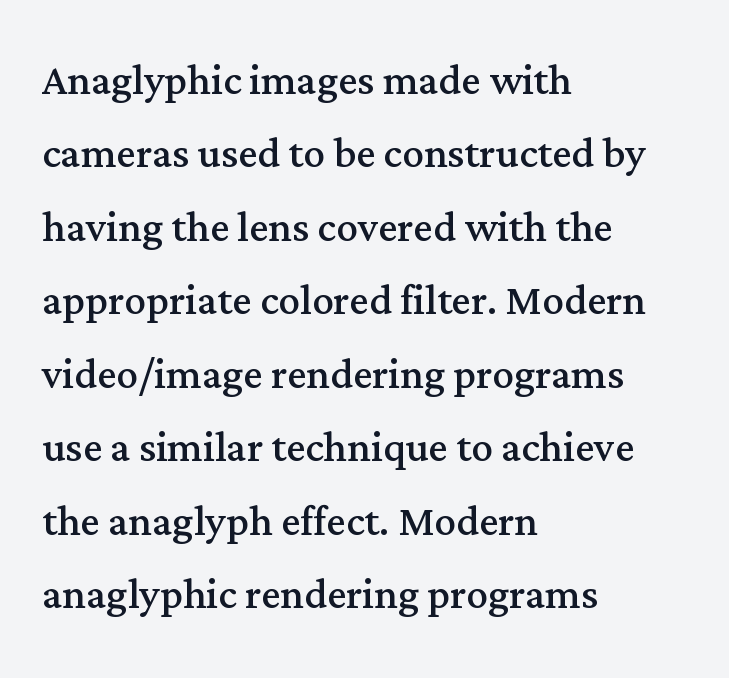
Q: Is the text bold? A: No.
Q: Is the text italic (slanted)? A: No, it is upright.
Q: Is the typeface a serif or a sans-serif typeface? A: Serif.
Q: Is the text underlined? A: No.
Q: How is the paragraph aligned? A: Left-aligned.
Q: Is the spacing between letters normal or unusually wide? A: Normal.
Q: Is the spacing between lines tight, normal or loose? A: Normal.
Q: Width (condensed, normal, or wide)? A: Normal.
Q: Stroke contrast? A: Medium.
Q: x-height? A: Medium.
Q: Monospaced? A: No.
